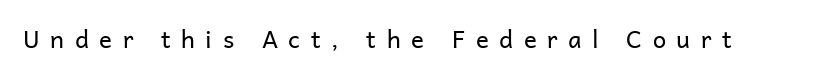
The passage shown is not underscored anywhere. Every stem runs plumb, perpendicular to the baseline. Weight class: somewhere from thin through regular. Is the letter spacing exaggerated? Yes — the characters are pushed far apart.
